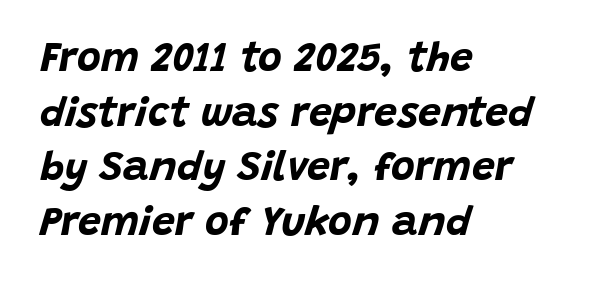
{"italic": "yes", "lean": "right", "slant_degrees": 15, "bold": "yes", "weight": "bold", "width": "normal", "stroke_contrast": "low", "x_height": "large", "monospaced": "no", "underline": "no", "align": "left", "line_spacing": "normal", "line_spacing_ratio": 1.33, "letter_spacing": "normal", "letter_spacing_em": 0.0, "glyph_px": 41}
